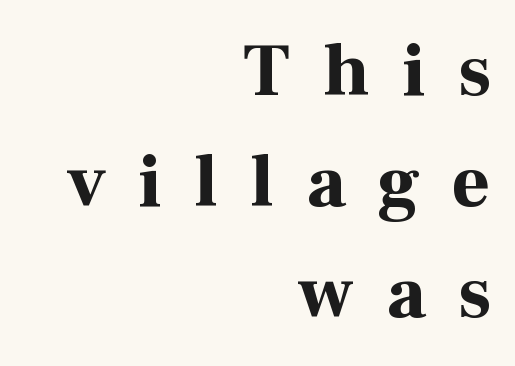
Q: Is the text bold? A: Yes.
Q: Is the text italic (slanted)? A: No, it is upright.
Q: Is the typeface a serif or a sans-serif typeface? A: Serif.
Q: Is the text underlined? A: No.
Q: How is the paragraph aligned? A: Right-aligned.
Q: Is the spacing between letters normal or unusually wide? A: Unusually wide.
Q: Is the spacing between lines tight, normal or loose? A: Normal.
Q: Width (condensed, normal, or wide)? A: Normal.
Q: Stroke contrast? A: High.
Q: x-height? A: Medium.
Q: Monospaced? A: No.
